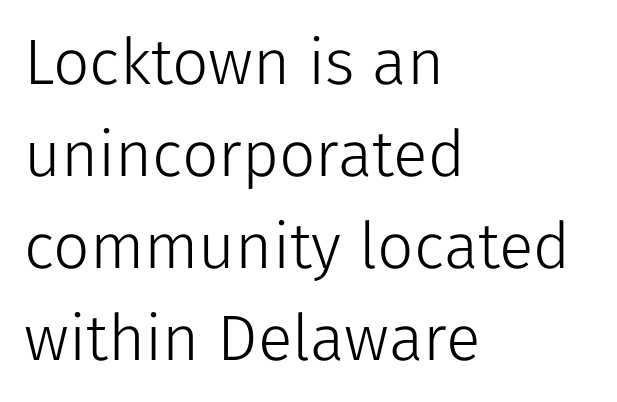
Type without underlining. The glyphs in this specimen are sans serif. The leading is moderate, giving the passage an even texture. The passage is arranged the way most books set body copy — flush left. The gaps between neighbouring characters are ordinary and unremarkable.
